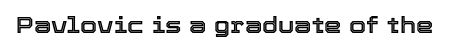
Tall strokes in this sample are plumb rather than angled. Short note: letters normally spaced. Lines of text with bare space underneath.
